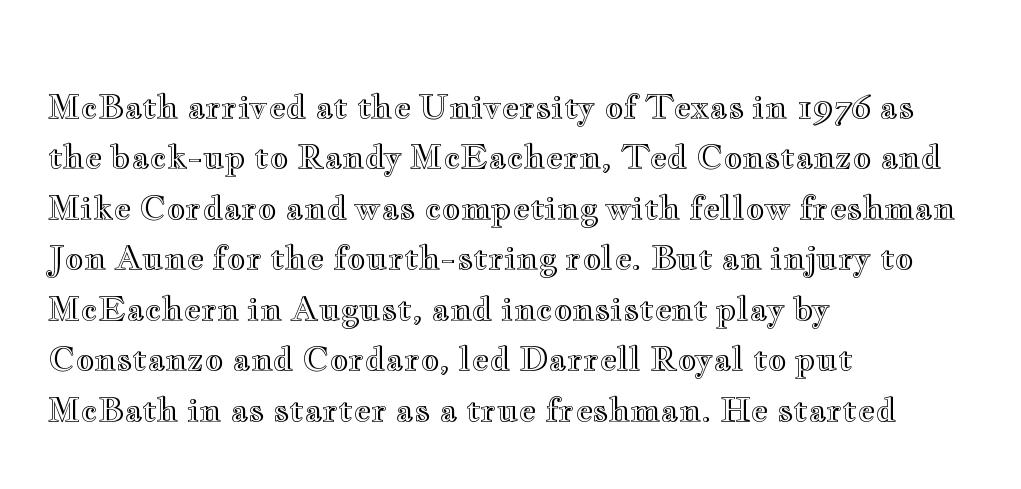
Q: Is the text italic (slanted)? A: No, it is upright.
Q: Is the text underlined? A: No.
Q: How is the paragraph aligned? A: Left-aligned.
Q: Is the spacing between letters normal or unusually wide? A: Normal.
Q: Is the spacing between lines tight, normal or loose? A: Normal.
Q: Width (condensed, normal, or wide)? A: Wide.
Q: x-height? A: Small.
Q: Monospaced? A: No.
